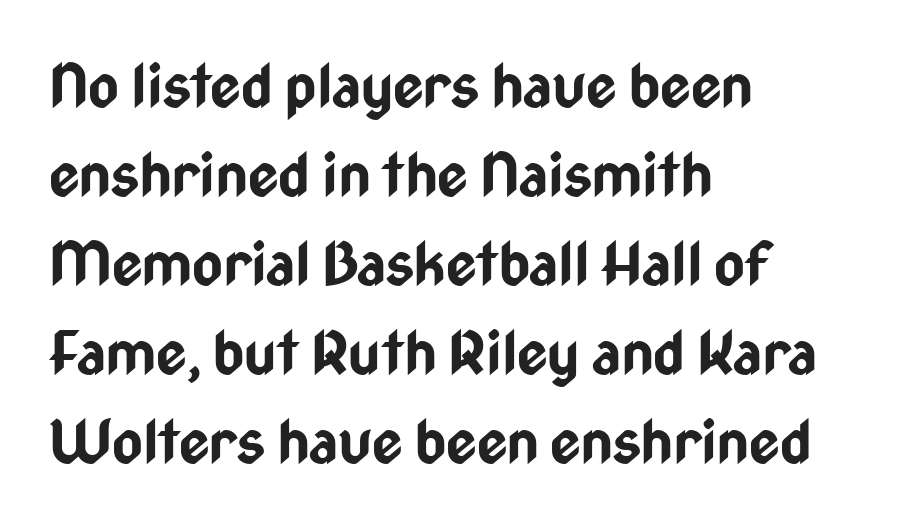
The image shows 59 px bold, condensed sans-serif type, upright; set left-aligned, normal line spacing (1.51x), normal letter spacing, not underlined; low stroke contrast and a medium x-height.
